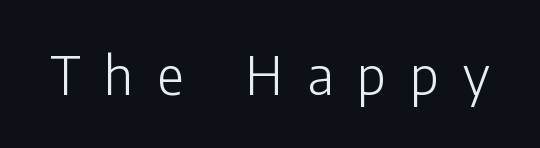
Q: Is the text bold? A: No.
Q: Is the text italic (slanted)? A: No, it is upright.
Q: Is the typeface a serif or a sans-serif typeface? A: Sans-serif.
Q: Is the text underlined? A: No.
Q: Is the spacing between letters normal or unusually wide? A: Unusually wide.
Q: Width (condensed, normal, or wide)? A: Normal.
Q: Stroke contrast? A: Low.
Q: x-height? A: Medium.
Q: Monospaced? A: No.
